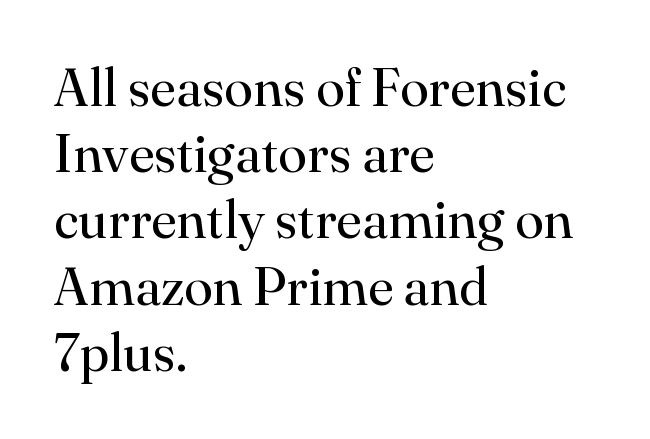
Q: Is the text bold? A: No.
Q: Is the text italic (slanted)? A: No, it is upright.
Q: Is the typeface a serif or a sans-serif typeface? A: Serif.
Q: Is the text underlined? A: No.
Q: How is the paragraph aligned? A: Left-aligned.
Q: Is the spacing between letters normal or unusually wide? A: Normal.
Q: Is the spacing between lines tight, normal or loose? A: Normal.
Q: Width (condensed, normal, or wide)? A: Normal.
Q: Stroke contrast? A: High.
Q: x-height? A: Small.
Q: Monospaced? A: No.
